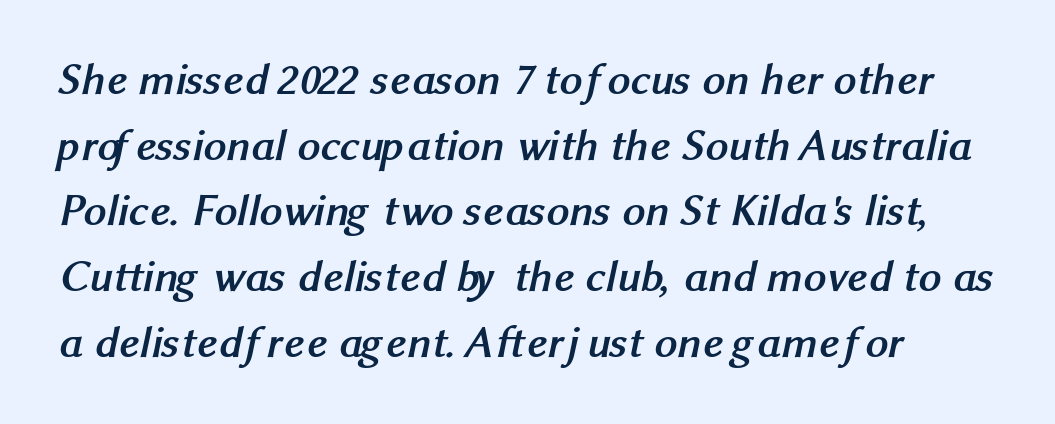
Nobody drew a line under any word here. Stroke terminals: plain, sans-serif. Whoever set this chose a conventional vertical rhythm. The line texture is even and compact thanks to regular tracking. Line beginnings align vertically; line endings do not. Heavy-handed strokes throughout: this text is bold.
